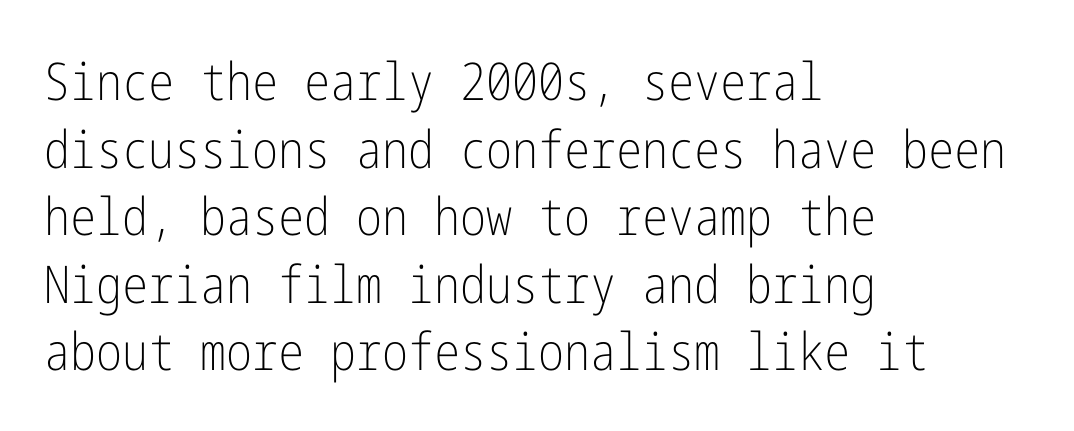
Caption: standard tracking, unaltered. It's the straight-up-and-down kind of type. The face looks like a standard text weight, possibly lighter. This sample is left-justified, so line endings fall wherever the words run out. Beneath every word, the page is bare.
